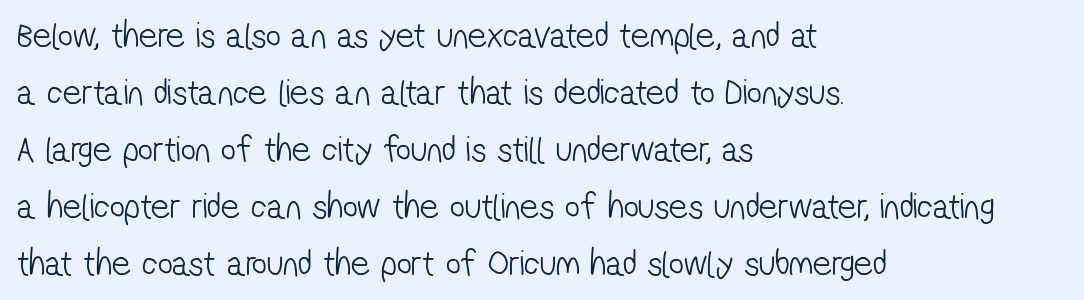
The image shows 37 px light, condensed sans-serif type; set left-aligned, normal line spacing (1.54x), normal letter spacing, not underlined; low stroke contrast and a medium x-height.
